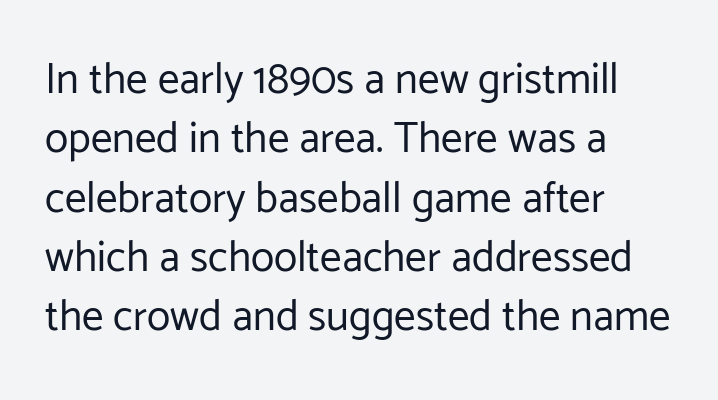
Q: Is the text bold? A: No.
Q: Is the text italic (slanted)? A: No, it is upright.
Q: Is the typeface a serif or a sans-serif typeface? A: Sans-serif.
Q: Is the text underlined? A: No.
Q: How is the paragraph aligned? A: Left-aligned.
Q: Is the spacing between letters normal or unusually wide? A: Normal.
Q: Is the spacing between lines tight, normal or loose? A: Normal.
Q: Width (condensed, normal, or wide)? A: Normal.
Q: Stroke contrast? A: Low.
Q: x-height? A: Medium.
Q: Monospaced? A: No.
